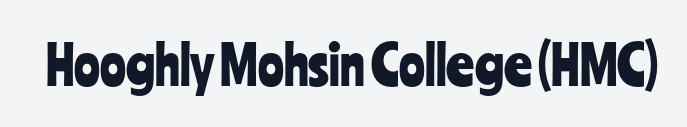
These lines keep a tight, regular rhythm from letter to letter. Is there any slant? The stems are plumb. I'd call this a sans setting — the letters go barefoot. The words here are not underlined.
